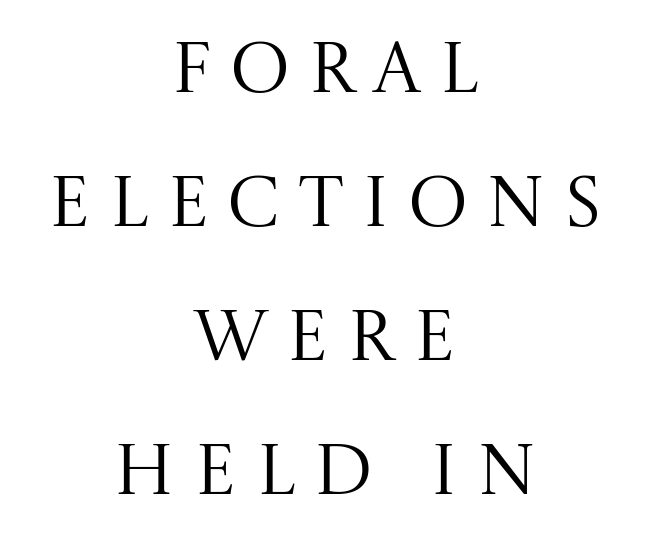
Q: Is the text bold? A: No.
Q: Is the text italic (slanted)? A: No, it is upright.
Q: Is the typeface a serif or a sans-serif typeface? A: Serif.
Q: Is the text underlined? A: No.
Q: How is the paragraph aligned? A: Centered.
Q: Is the spacing between letters normal or unusually wide? A: Unusually wide.
Q: Width (condensed, normal, or wide)? A: Normal.
Q: Stroke contrast? A: Medium.
Q: x-height? A: Large.
Q: Monospaced? A: No.
